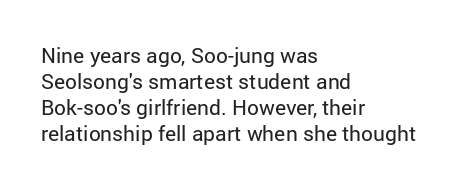
The typography opts for an upright posture over an oblique one. Unmarked baselines from the first word to the last. Students, note that the glyphs here touch the page at normal intervals. Which margin do the lines hug? The left one — the right edge is uneven. The typesetting does not lean heavy: it is not bold.
